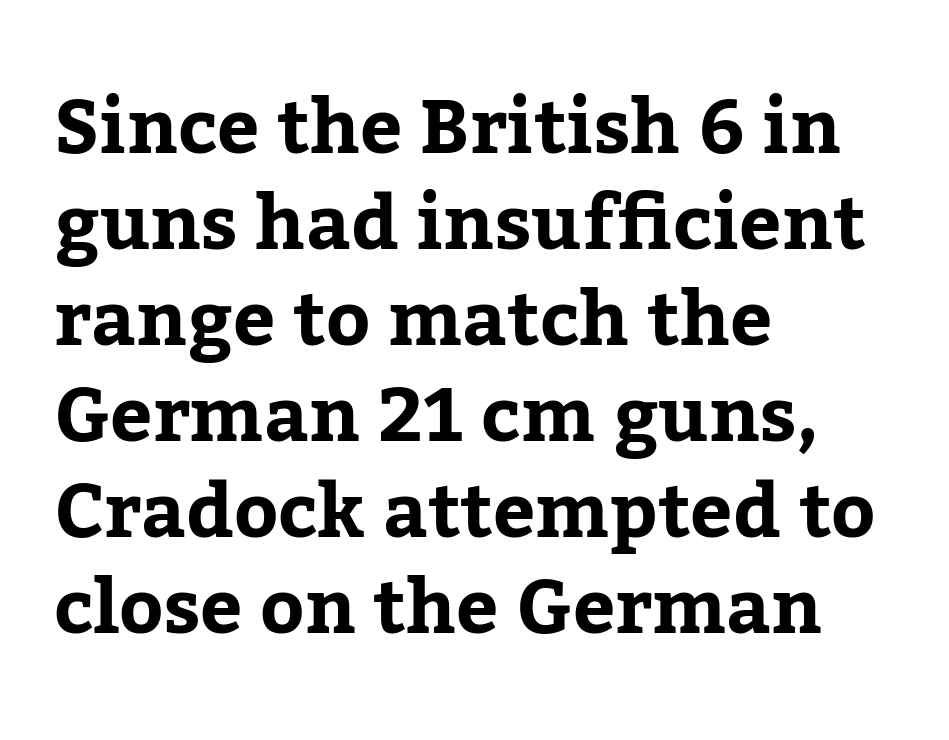
The image shows 75 px bold serif type, upright; set left-aligned, normal line spacing (1.28x), normal letter spacing, not underlined; low stroke contrast and a medium x-height.
